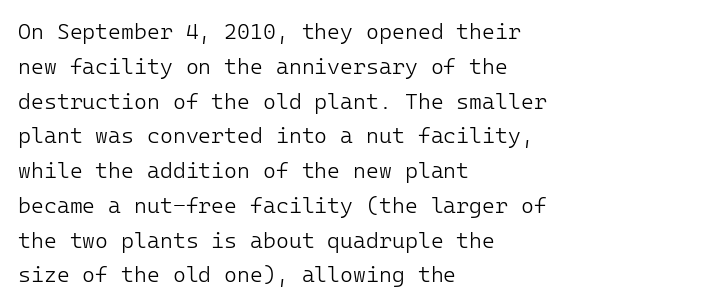
The image shows 22 px text type, upright; set left-aligned, normal line spacing (1.58x), normal letter spacing, not underlined.
